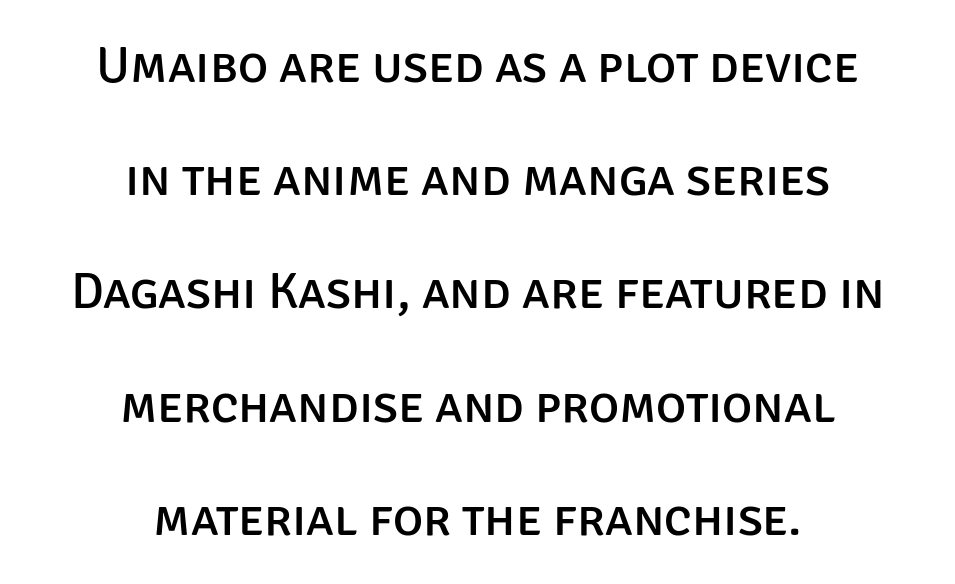
Each new line begins a long way beneath the previous one. Words float on clear page, feet unadorned. The typeface chosen for these lines omits serifs. The text block is weighted toward neither margin, spreading evenly from the middle. Posture: vertical. These lines are rendered in a variable-pitch font.
